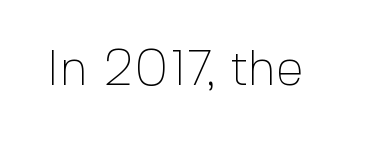
{"serif": "no", "italic": "no", "bold": "no", "weight": "thin", "width": "normal", "x_height": "medium", "monospaced": "no", "underline": "no", "letter_spacing": "normal", "letter_spacing_em": 0.0, "glyph_px": 50}
